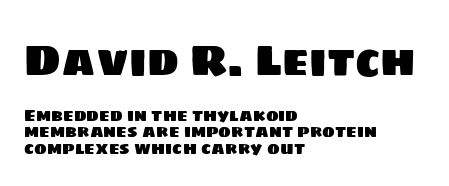
In terms of letterform style, serifs are entirely absent. Anything drawn beneath the words? Only blank space. Spacing verdict: proportional, widths tailored to each character. Which of the two is more prominent by size? The first, at the top. The gaps between neighbouring characters are ordinary and unremarkable. Line spacing here is tight.
